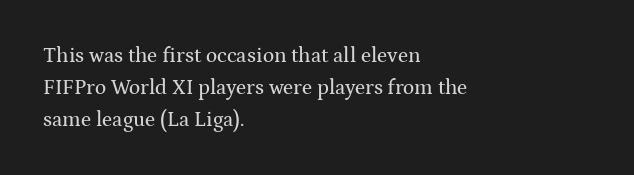
Spacing between characters is what you'd get straight out of the box. This sample is left-justified, so line endings fall wherever the words run out. Has an underline been added? It has not. Evenly set lines give the paragraph a standard silhouette. You can tell it's not italic because the verticals are truly vertical.
